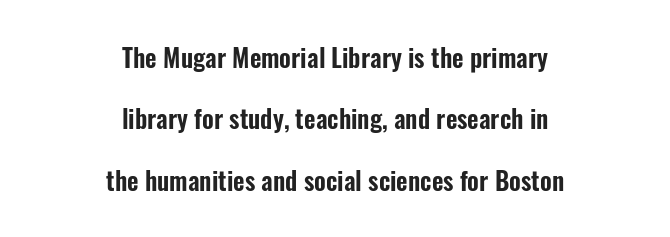
Q: Is the text italic (slanted)? A: No, it is upright.
Q: Is the text underlined? A: No.
Q: How is the paragraph aligned? A: Centered.
Q: Is the spacing between letters normal or unusually wide? A: Normal.
Q: Is the spacing between lines tight, normal or loose? A: Loose.
